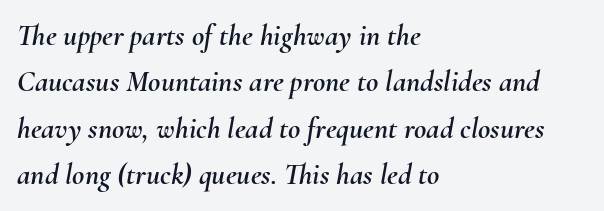
Between one letter and the next there's only the usual sliver of space. Here the designer chose a conventional face with non-uniform glyph widths. Every row of glyphs begins at an identical x-position on the left. The leading is moderate, giving the passage an even texture. Notice how the stems are inclined rather than vertical — that's the hallmark of italics.
